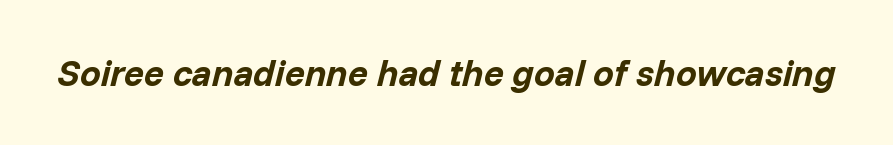
The image shows 37 px bold type, italic (leaning right); set normal letter spacing, not underlined; low stroke contrast and a medium x-height.
